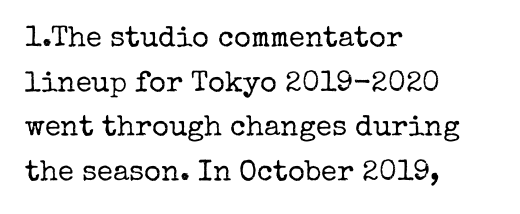
Q: Is the text bold? A: No.
Q: Is the text italic (slanted)? A: No, it is upright.
Q: Is the typeface a serif or a sans-serif typeface? A: Serif.
Q: Is the text underlined? A: No.
Q: How is the paragraph aligned? A: Left-aligned.
Q: Is the spacing between letters normal or unusually wide? A: Normal.
Q: Is the spacing between lines tight, normal or loose? A: Normal.
Q: Width (condensed, normal, or wide)? A: Normal.
Q: Stroke contrast? A: Low.
Q: x-height? A: Medium.
Q: Monospaced? A: No.
